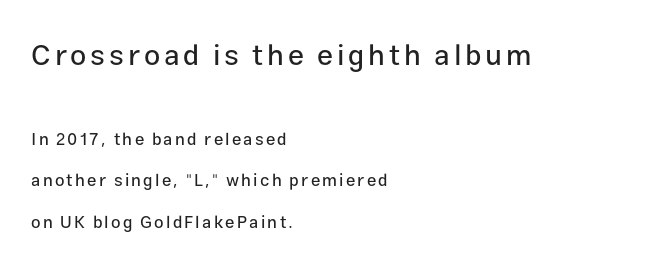
Q: Is the text italic (slanted)? A: No, it is upright.
Q: Is the typeface a serif or a sans-serif typeface? A: Sans-serif.
Q: Is the text underlined? A: No.
Q: How is the paragraph aligned? A: Left-aligned.
Q: Is the spacing between lines tight, normal or loose? A: Loose.
Q: Which block of text is set in a larger size, the first (top) or the second (bottom)? A: The first (top) one.
Q: Width (condensed, normal, or wide)? A: Normal.
Q: Stroke contrast? A: Low.
Q: x-height? A: Medium.
Q: Monospaced? A: No.
